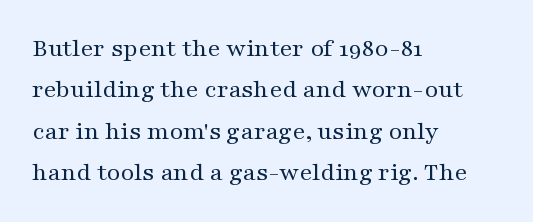
Each stroke keeps to a modest, everyday thickness or less. Whoever set this chose a conventional vertical rhythm. Caption: multi-line text, flush left, ragged right. Underlining? Definitely not there.
